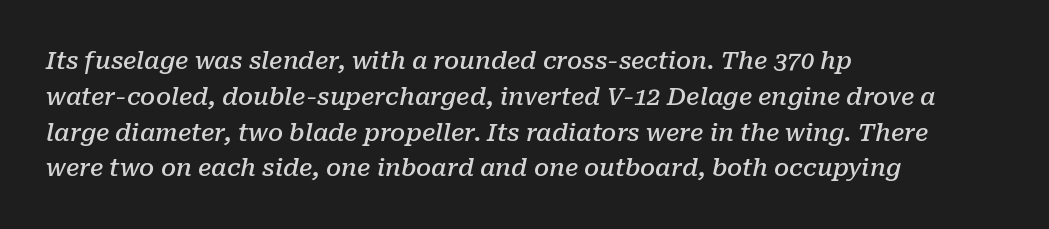
Here the glyphs are tracked normally, forming tight word shapes. Does the lettering tilt? It does — this is italic. The leading is moderate, giving the passage an even texture. A semibold gives these letters moderate extra thickness, short of bold.
